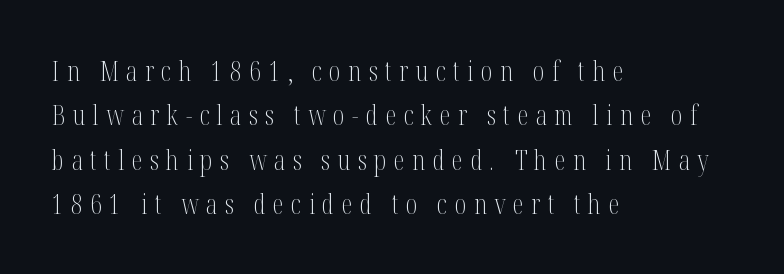
The image shows 27 px text type, upright; set left-aligned, normal line spacing (1.64x), unusually wide letter spacing (+0.28 em), not underlined.
